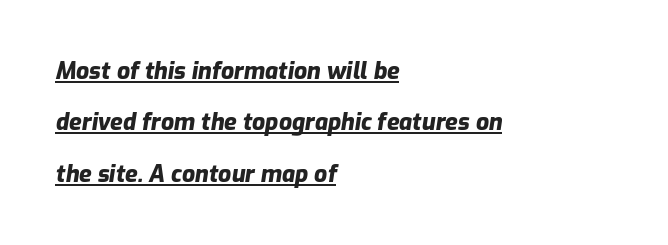
The letters sit at their default tracking, neither squeezed nor spread. The rendering anchors every line to the left-hand side. What decoration does the sample have? An underline. Reading down the column, the eye jumps a long way to each next line. Strokes here are thick enough to call this a true bold. Observe the lean: these are italic letterforms.
